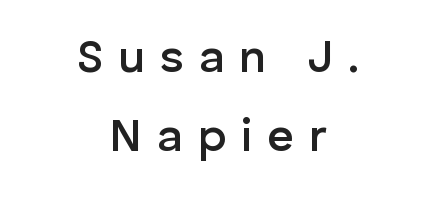
The image shows 46 px semibold sans-serif type, upright; set centered, line spacing 1.71x, unusually wide letter spacing (+0.32 em), not underlined; low stroke contrast and a medium x-height.
